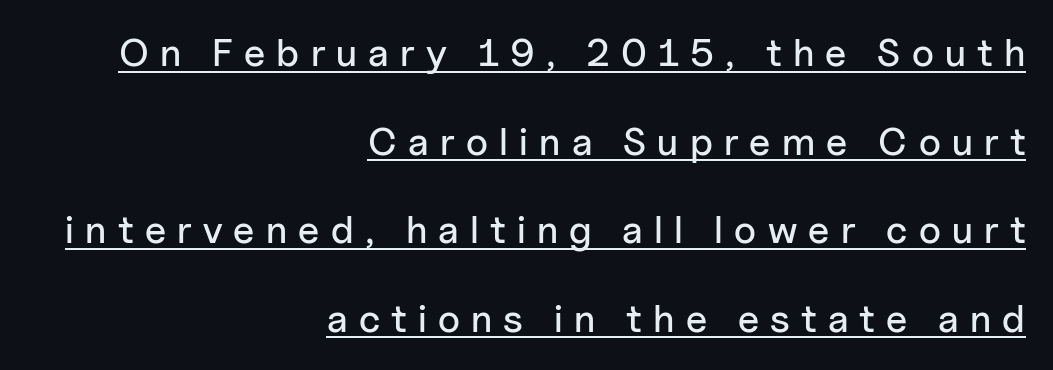
The leading is generous, giving the passage an open texture. The face used here is a sans, in the tradition of grotesques and geometrics. This sample uses an upright cut, with every glyph sitting square on the baseline. Check the space under the baseline: a stroke is drawn there.
